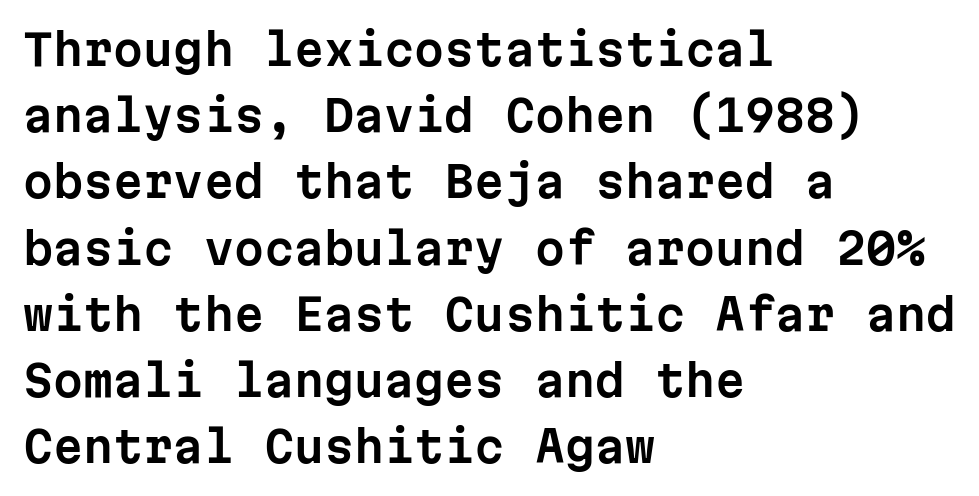
The image shows 43 px sans-serif type, upright, monospaced; set left-aligned, normal line spacing (1.54x), normal letter spacing, not underlined; low stroke contrast and a medium x-height.
